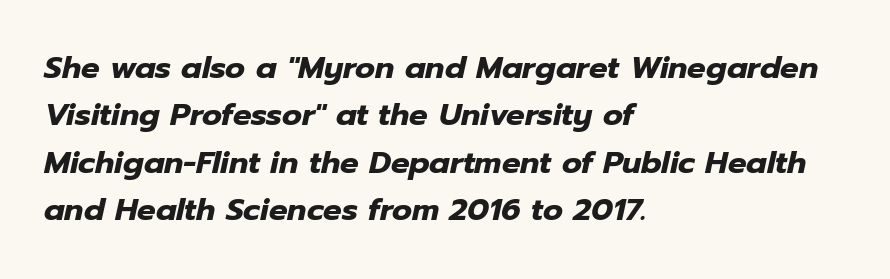
The gaps between neighbouring characters are ordinary and unremarkable. In terms of weight, the rendering is a true, heavy bold. The rendering anchors every line to the left-hand side. Nobody drew a line under any word here.
